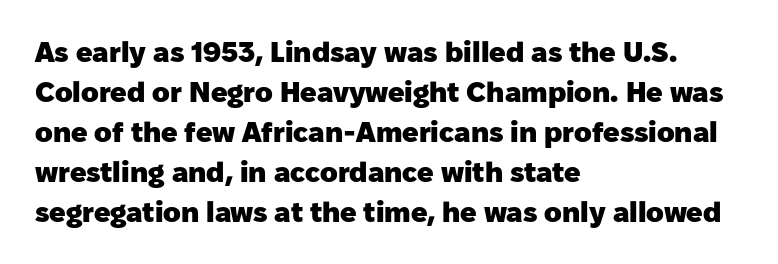
Note the varied advance widths — an 'i' is clearly narrower than an 'm'. Look at the stroke-to-counter ratio: heavy, a bold. Vertical spacing — default. Line beginnings align vertically; line endings do not. Rendered with straight, roman letterforms.
